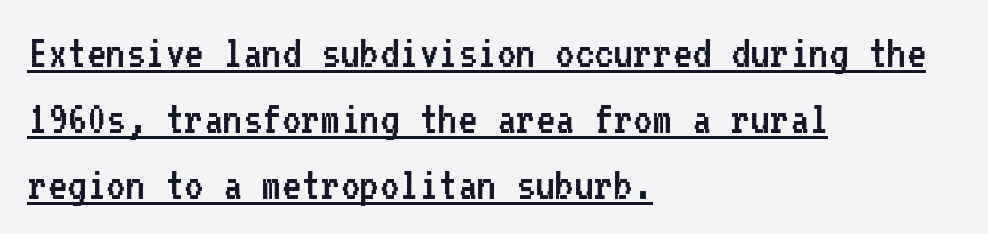
{"serif": "no", "italic": "no", "bold": "no", "weight": "regular", "width": "normal", "stroke_contrast": "low", "x_height": "medium", "monospaced": "yes", "underline": "yes", "align": "left", "line_spacing": "normal", "line_spacing_ratio": 1.4, "letter_spacing": "normal", "letter_spacing_em": 0.0, "glyph_px": 47}
